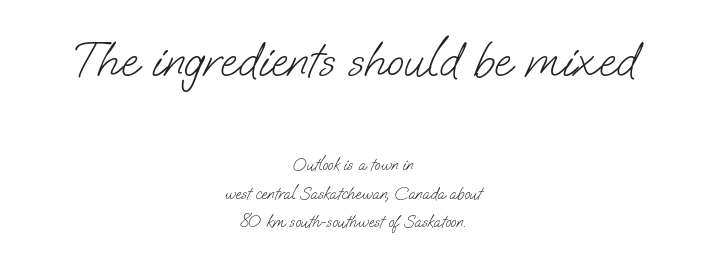
The image shows 50 px light sans-serif type; set centered, normal line spacing (1.68x), normal letter spacing, not underlined; the first (top) block is 2.94x larger; low stroke contrast and a small x-height.
